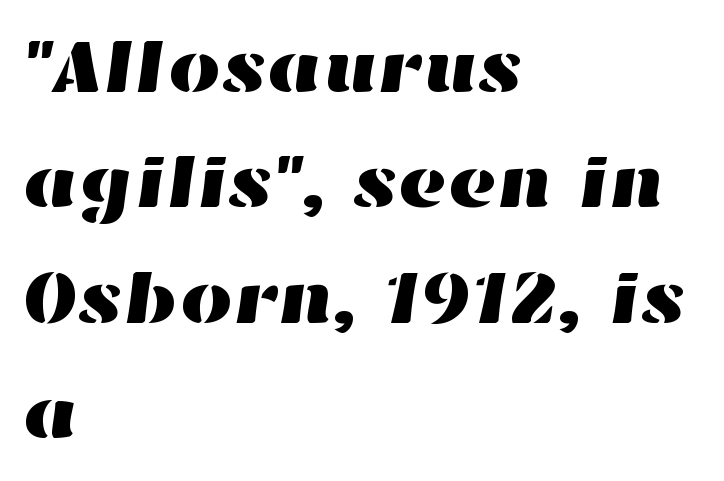
Has an underline been added? It has not. The text block is weighted toward the left margin, trailing off unevenly rightward. Characters follow at the spacing the type designer built in. Character widths vary here, with narrow letters taking less room than wide ones.
